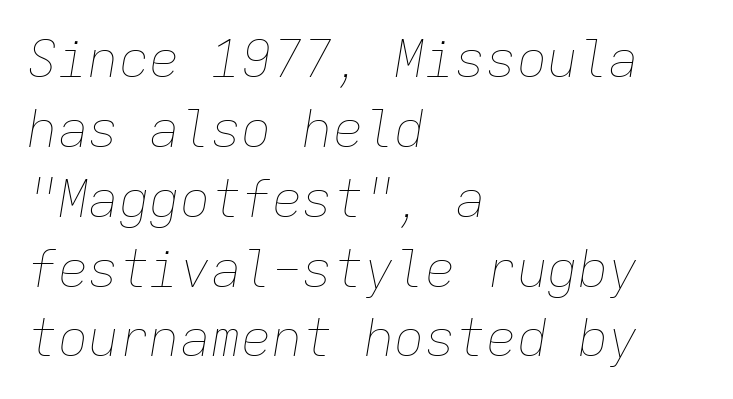
The line-height multiplier appears to be the usual default. Every character here occupies the same horizontal width, giving the sample a typewriter-like rhythm. This rendering features lettering with no underline. This rendering uses left alignment, leaving the right contour irregular.
